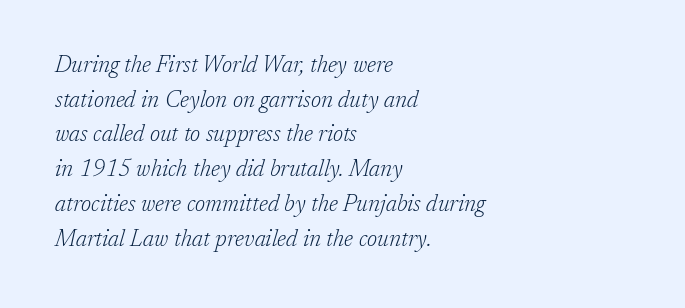
{"italic": "yes", "lean": "right", "slant_degrees": 17, "bold": "no", "underline": "no", "align": "left", "line_spacing": "normal", "line_spacing_ratio": 1.51, "letter_spacing": "normal", "letter_spacing_em": 0.0, "glyph_px": 23}
